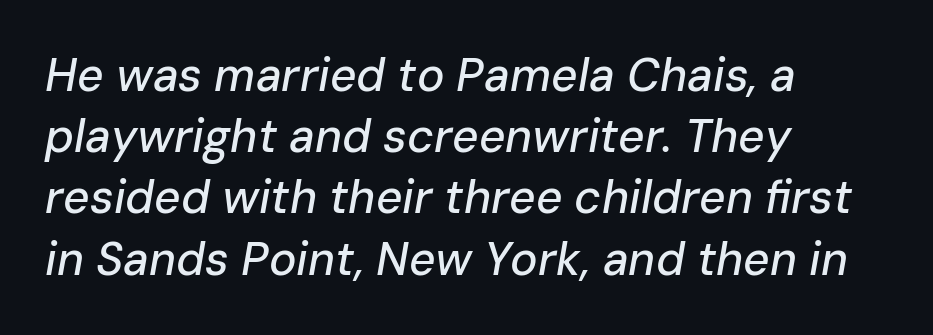
Q: Is the text italic (slanted)? A: Yes, it leans right by about 10 degrees.
Q: Is the text underlined? A: No.
Q: How is the paragraph aligned? A: Left-aligned.
Q: Is the spacing between letters normal or unusually wide? A: Normal.
Q: Is the spacing between lines tight, normal or loose? A: Normal.
Q: Width (condensed, normal, or wide)? A: Normal.
Q: Stroke contrast? A: Low.
Q: x-height? A: Medium.
Q: Monospaced? A: No.
